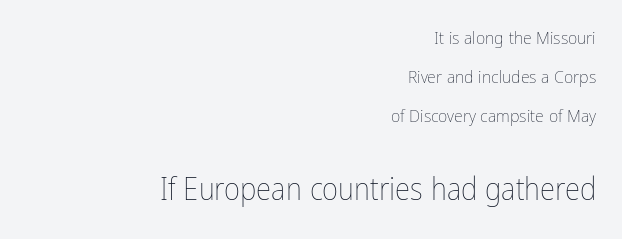
A quiet, ordinary-to-light weight characterises the typeface. Is this a fixed-width face? No — the glyphs have proportional, varying widths. Each line ends at the same right margin while the left side varies. Glyph-to-glyph distance matches everyday printed text. Rendered with straight, roman letterforms. Top chunk: small. Bottom chunk: large.
